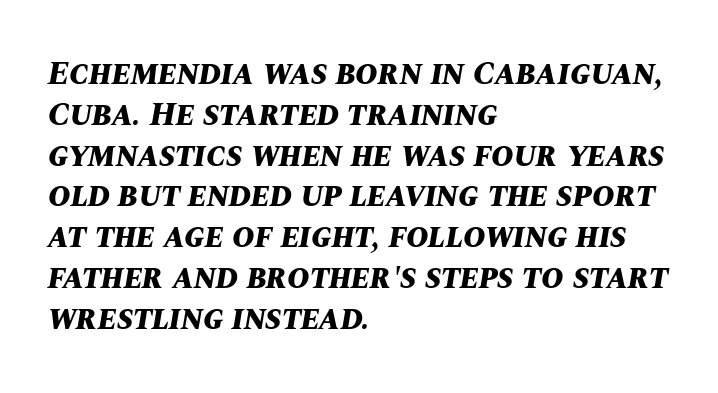
The horizontal fit of the characters is conventional and even. The axis of the letterforms is tilted away from vertical. Unmarked baselines from the first word to the last. Is this a fixed-width face? No — the glyphs have proportional, varying widths. Notice how the passage keeps a crisp vertical edge on the left only.
